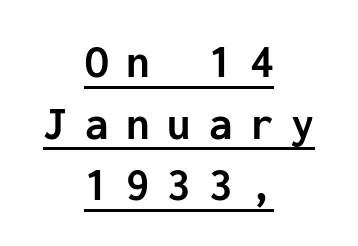
The image shows 47 px semibold sans-serif type, upright, monospaced; set centered, normal line spacing (1.31x), unusually wide letter spacing (+0.38 em), underlined; low stroke contrast and a medium x-height.
